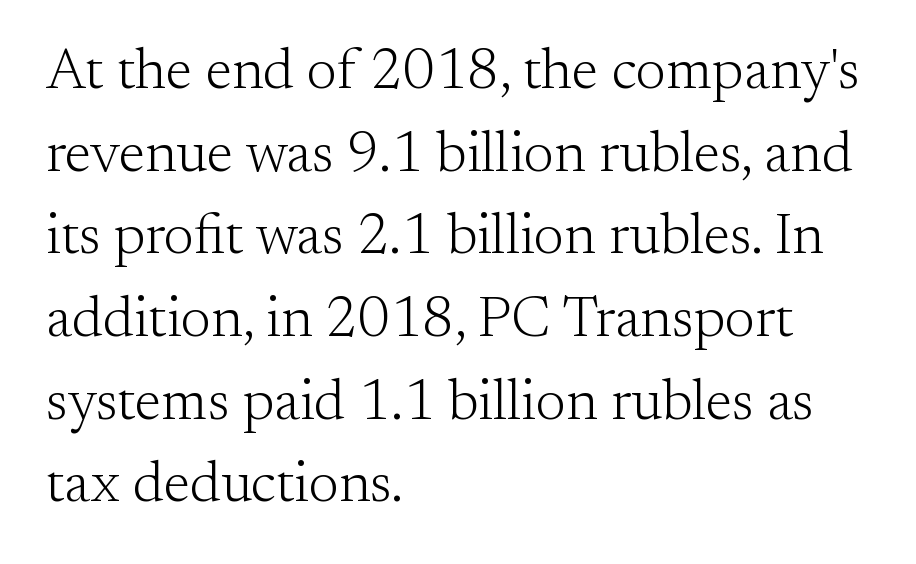
Q: Is the text bold? A: No.
Q: Is the text italic (slanted)? A: No, it is upright.
Q: Is the typeface a serif or a sans-serif typeface? A: Serif.
Q: Is the text underlined? A: No.
Q: How is the paragraph aligned? A: Left-aligned.
Q: Is the spacing between letters normal or unusually wide? A: Normal.
Q: Is the spacing between lines tight, normal or loose? A: Normal.
Q: Width (condensed, normal, or wide)? A: Normal.
Q: Stroke contrast? A: Medium.
Q: x-height? A: Small.
Q: Monospaced? A: No.
